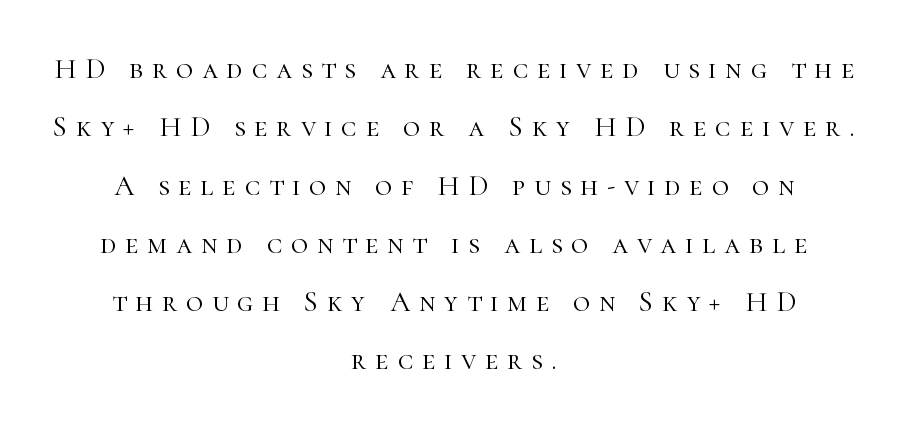
Q: Is the text bold? A: No.
Q: Is the text italic (slanted)? A: No, it is upright.
Q: Is the typeface a serif or a sans-serif typeface? A: Serif.
Q: Is the text underlined? A: No.
Q: How is the paragraph aligned? A: Centered.
Q: Is the spacing between letters normal or unusually wide? A: Unusually wide.
Q: Is the spacing between lines tight, normal or loose? A: Loose.
Q: Width (condensed, normal, or wide)? A: Normal.
Q: Stroke contrast? A: High.
Q: x-height? A: Medium.
Q: Monospaced? A: No.
